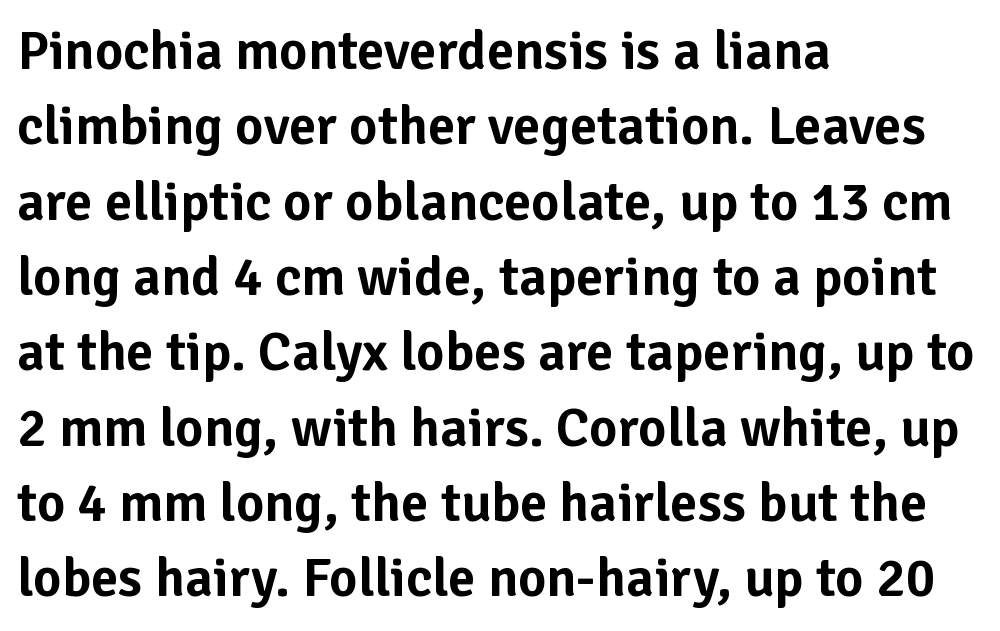
Q: Is the text italic (slanted)? A: No, it is upright.
Q: Is the typeface a serif or a sans-serif typeface? A: Sans-serif.
Q: Is the text underlined? A: No.
Q: How is the paragraph aligned? A: Left-aligned.
Q: Is the spacing between letters normal or unusually wide? A: Normal.
Q: Is the spacing between lines tight, normal or loose? A: Normal.
Q: Width (condensed, normal, or wide)? A: Normal.
Q: Stroke contrast? A: Low.
Q: x-height? A: Medium.
Q: Monospaced? A: No.
